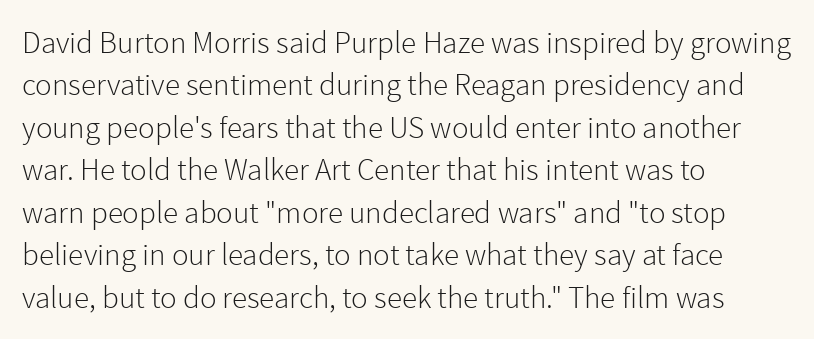
{"serif": "no", "italic": "no", "bold": "no", "weight": "light", "width": "normal", "x_height": "medium", "monospaced": "no", "underline": "no", "align": "left", "line_spacing": "normal", "line_spacing_ratio": 1.37, "letter_spacing": "normal", "letter_spacing_em": 0.0, "glyph_px": 31}
